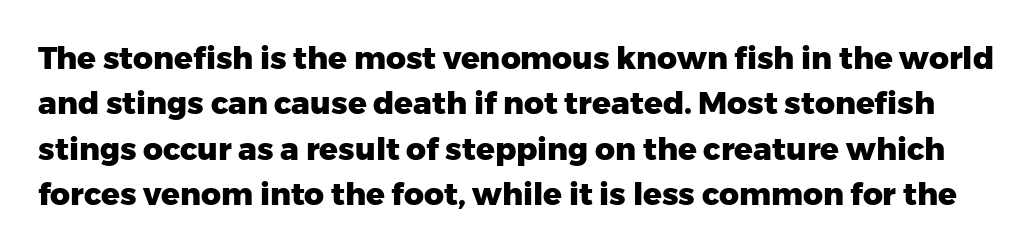
The image shows 31 px heavy sans-serif type, upright; set normal line spacing (1.46x), normal letter spacing, not underlined; low stroke contrast and a medium x-height.
